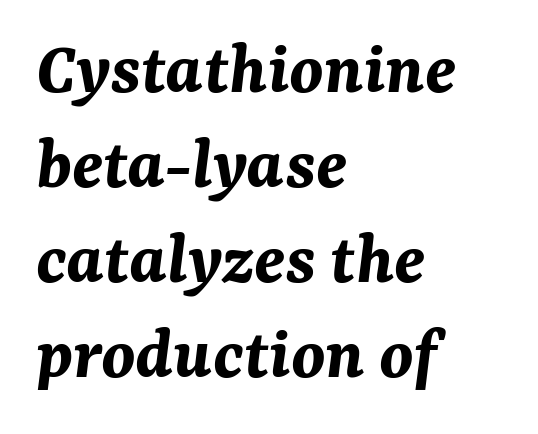
{"italic": "yes", "lean": "right", "slant_degrees": 7, "bold": "yes", "weight": "bold", "width": "normal", "stroke_contrast": "medium", "x_height": "medium", "monospaced": "no", "underline": "no", "align": "left", "line_spacing": "normal", "line_spacing_ratio": 1.25, "letter_spacing": "normal", "letter_spacing_em": 0.0, "glyph_px": 76}
